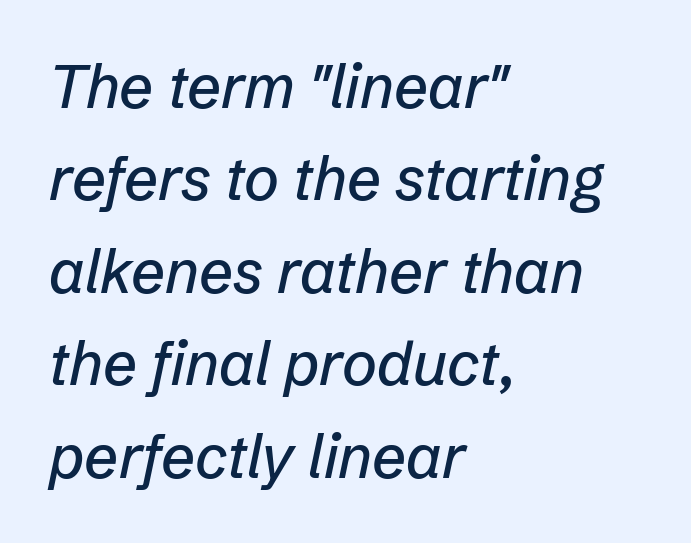
The image shows 60 px text type, italic (leaning right); set left-aligned, normal line spacing (1.54x), normal letter spacing, not underlined; low stroke contrast and a medium x-height.
